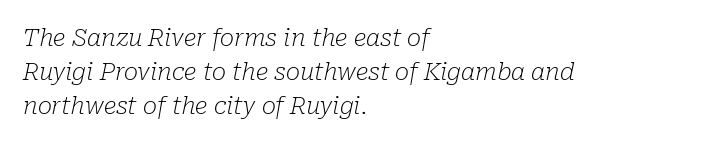
Typeset ragged right — the left edge is the straight one. Underline: absent. Looking at the ascenders, they clearly lean. The lines sit at an ordinary, default distance from one another. Is the letter spacing exaggerated? No — it looks like the ordinary default. Stem width sits at or under what a default text font uses.
